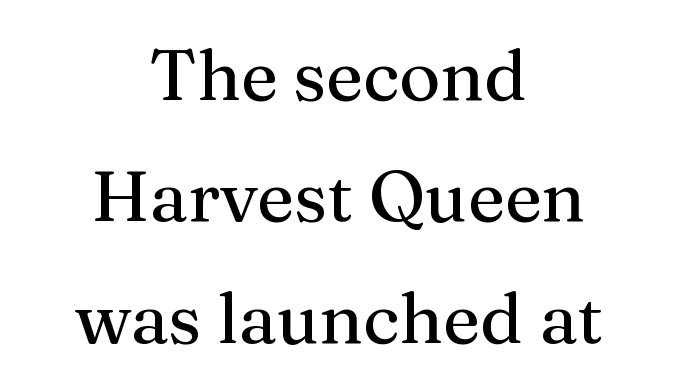
The image shows 71 px serif type, upright; set centered, line spacing 1.71x, normal letter spacing, not underlined; medium stroke contrast and a medium x-height.
